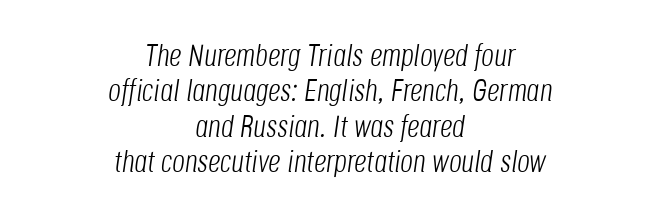
Q: Is the text bold? A: No.
Q: Is the text italic (slanted)? A: Yes, it leans right by about 8 degrees.
Q: Is the text underlined? A: No.
Q: How is the paragraph aligned? A: Centered.
Q: Is the spacing between letters normal or unusually wide? A: Normal.
Q: Is the spacing between lines tight, normal or loose? A: Tight.
Q: Width (condensed, normal, or wide)? A: Condensed.
Q: Stroke contrast? A: Low.
Q: x-height? A: Large.
Q: Monospaced? A: No.
